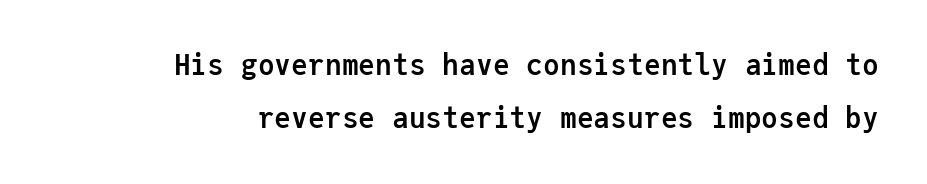
Q: Is the text bold? A: Yes.
Q: Is the text italic (slanted)? A: No, it is upright.
Q: Is the typeface a serif or a sans-serif typeface? A: Sans-serif.
Q: Is the text underlined? A: No.
Q: How is the paragraph aligned? A: Right-aligned.
Q: Is the spacing between letters normal or unusually wide? A: Normal.
Q: Is the spacing between lines tight, normal or loose? A: Loose.
Q: Width (condensed, normal, or wide)? A: Normal.
Q: Stroke contrast? A: Low.
Q: x-height? A: Medium.
Q: Monospaced? A: Yes.
